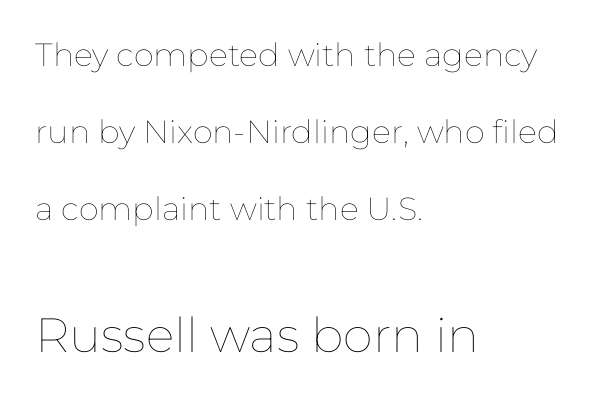
Q: Is the text bold? A: No.
Q: Is the text italic (slanted)? A: No, it is upright.
Q: Is the text underlined? A: No.
Q: How is the paragraph aligned? A: Left-aligned.
Q: Is the spacing between letters normal or unusually wide? A: Normal.
Q: Is the spacing between lines tight, normal or loose? A: Loose.
Q: Which block of text is set in a larger size, the first (top) or the second (bottom)? A: The second (bottom) one.
Q: Width (condensed, normal, or wide)? A: Normal.
Q: Stroke contrast? A: Low.
Q: x-height? A: Medium.
Q: Monospaced? A: No.
